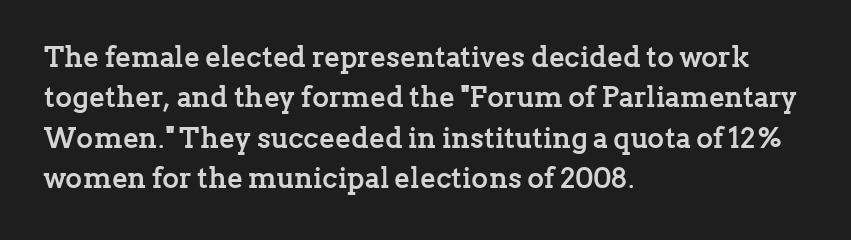
The image shows 29 px semibold serif type, upright; set left-aligned, normal line spacing (1.39x), normal letter spacing, not underlined; low stroke contrast and a medium x-height.
